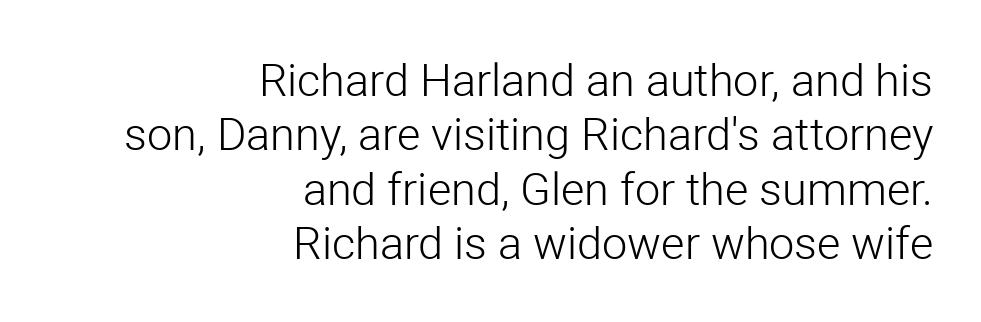
Q: Is the text bold? A: No.
Q: Is the text italic (slanted)? A: No, it is upright.
Q: Is the typeface a serif or a sans-serif typeface? A: Sans-serif.
Q: Is the text underlined? A: No.
Q: How is the paragraph aligned? A: Right-aligned.
Q: Is the spacing between letters normal or unusually wide? A: Normal.
Q: Width (condensed, normal, or wide)? A: Normal.
Q: Stroke contrast? A: Low.
Q: x-height? A: Medium.
Q: Monospaced? A: No.
